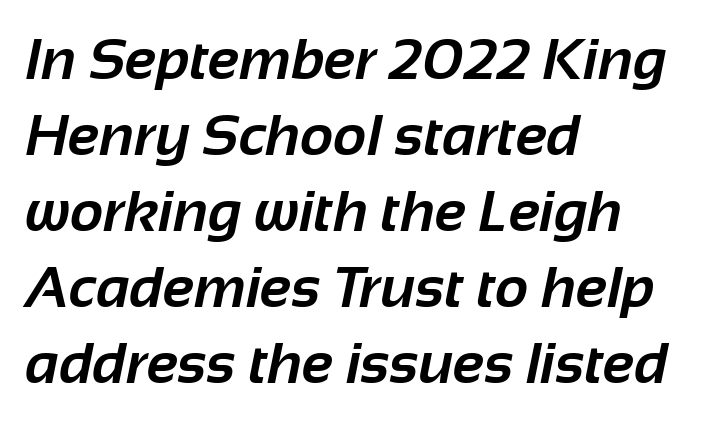
Normally led — the rows are evenly, conventionally spaced. Descenders hang freely into open space. Weight: bold. Letter spacing: default. Unlike a traditional serif, this face leaves its strokes unadorned.
